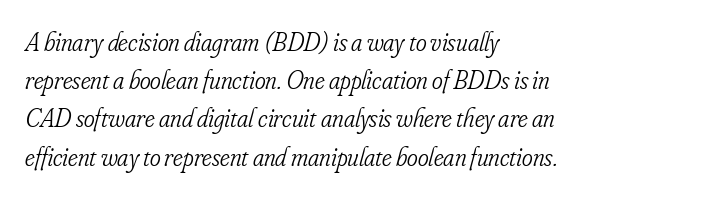
Q: Is the text bold? A: No.
Q: Is the text italic (slanted)? A: Yes, it leans right by about 16 degrees.
Q: Is the text underlined? A: No.
Q: How is the paragraph aligned? A: Left-aligned.
Q: Is the spacing between letters normal or unusually wide? A: Normal.
Q: Is the spacing between lines tight, normal or loose? A: Normal.
